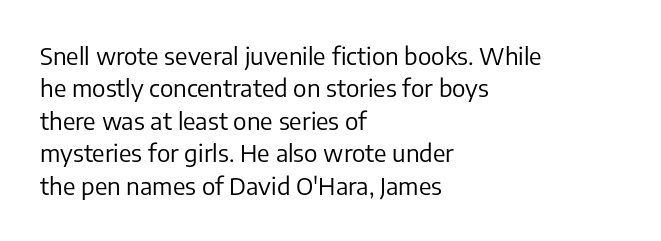
The typesetter chose a ragged-right arrangement here. In terms of letterspacing, this is plain default setting. Descenders hang freely into open space. A typesetter would call this leading conventional body-copy spacing. Stems and bowls with no extra thickness — not bold.
